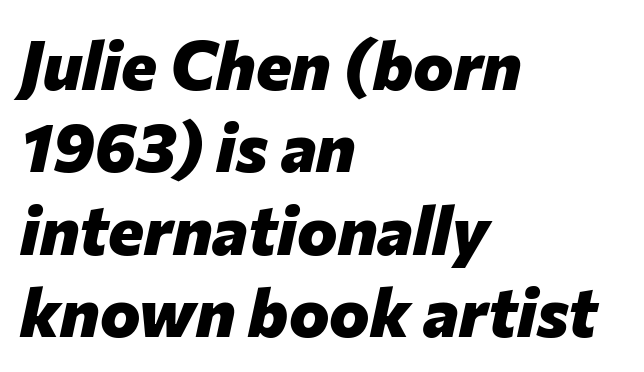
{"italic": "yes", "lean": "right", "slant_degrees": 12, "bold": "yes", "weight": "heavy", "width": "normal", "stroke_contrast": "low", "x_height": "medium", "monospaced": "no", "underline": "no", "align": "left", "line_spacing_ratio": 1.21, "letter_spacing": "normal", "letter_spacing_em": 0.0, "glyph_px": 68}
